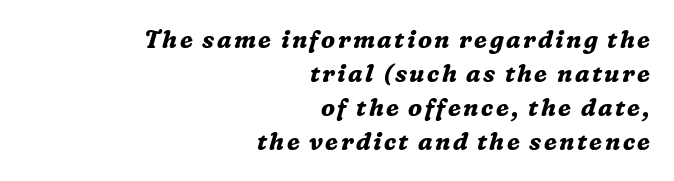
Q: Is the text bold? A: Yes.
Q: Is the text italic (slanted)? A: Yes, it leans right by about 16 degrees.
Q: Is the text underlined? A: No.
Q: How is the paragraph aligned? A: Right-aligned.
Q: Is the spacing between lines tight, normal or loose? A: Normal.
